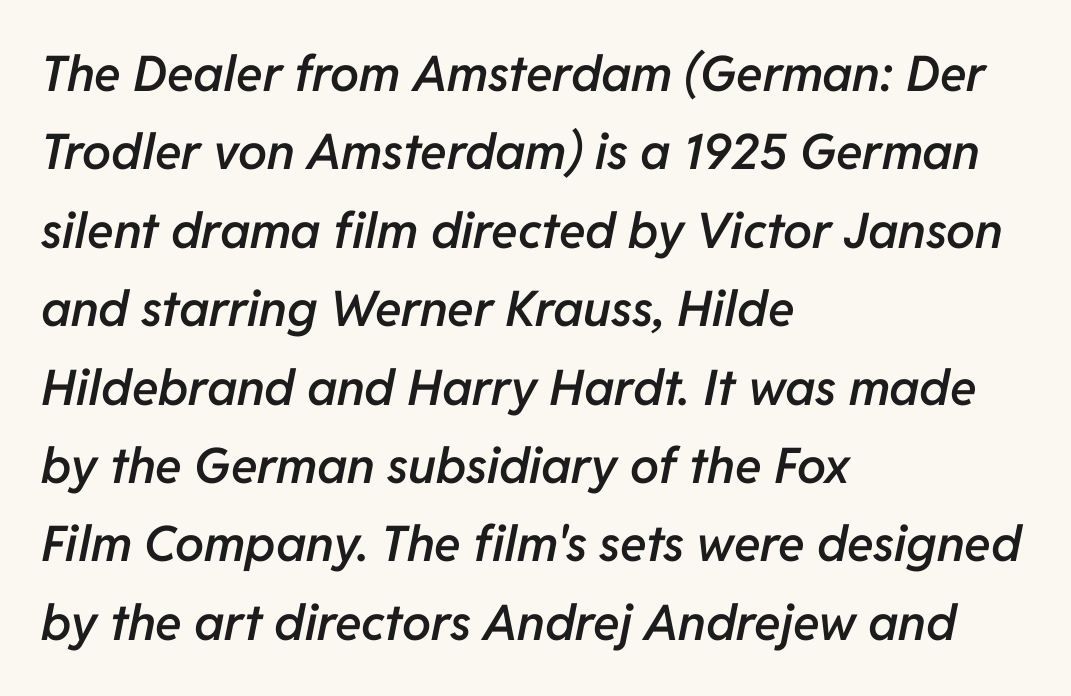
The image shows 49 px semibold type, italic (leaning right); set left-aligned, normal line spacing (1.6x), normal letter spacing, not underlined; low stroke contrast and a medium x-height.
